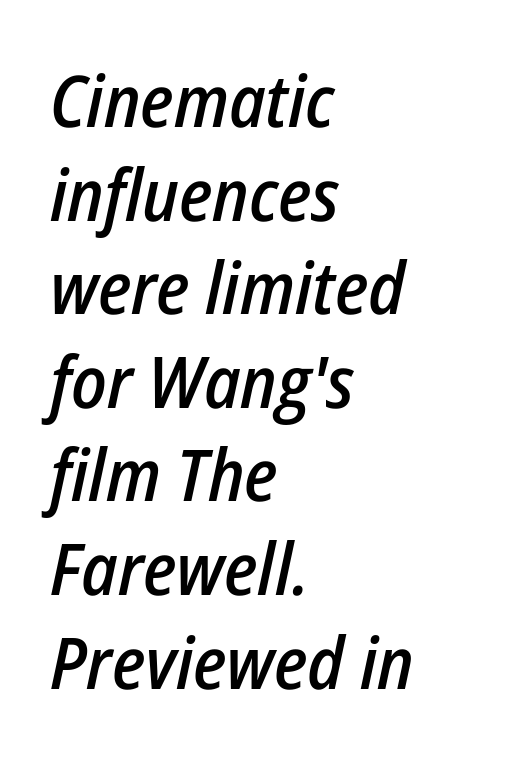
Q: Is the text bold? A: Semi-bold.
Q: Is the text italic (slanted)? A: Yes, it leans right by about 12 degrees.
Q: Is the text underlined? A: No.
Q: How is the paragraph aligned? A: Left-aligned.
Q: Is the spacing between letters normal or unusually wide? A: Normal.
Q: Is the spacing between lines tight, normal or loose? A: Normal.
Q: Width (condensed, normal, or wide)? A: Condensed.
Q: Stroke contrast? A: Low.
Q: x-height? A: Medium.
Q: Monospaced? A: No.
